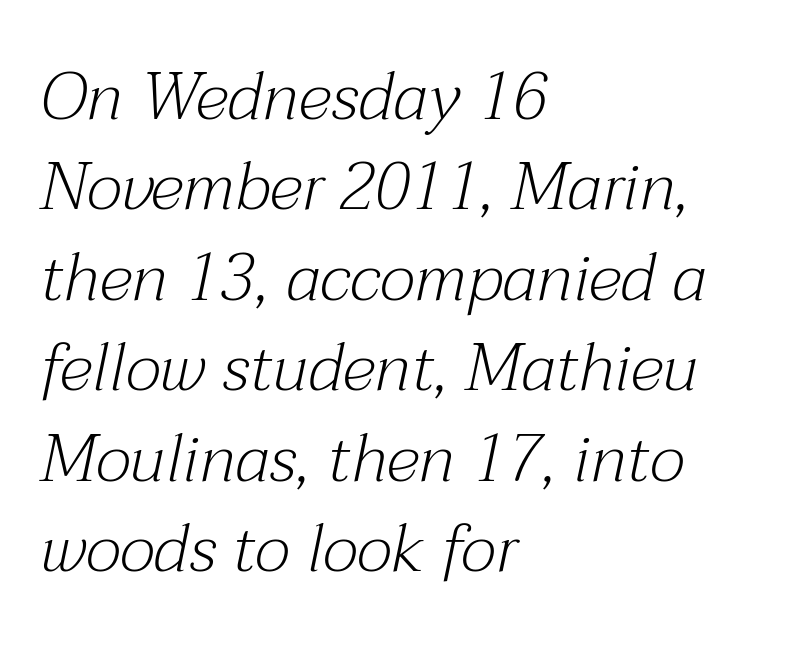
This sample uses an oblique cut, with every glyph tilted off the vertical. Only glyphs here, with clear space below each row. This rendering employs a face with finishing strokes, i.e., a serif. Do the characters align in a grid? No, the font is proportional.
